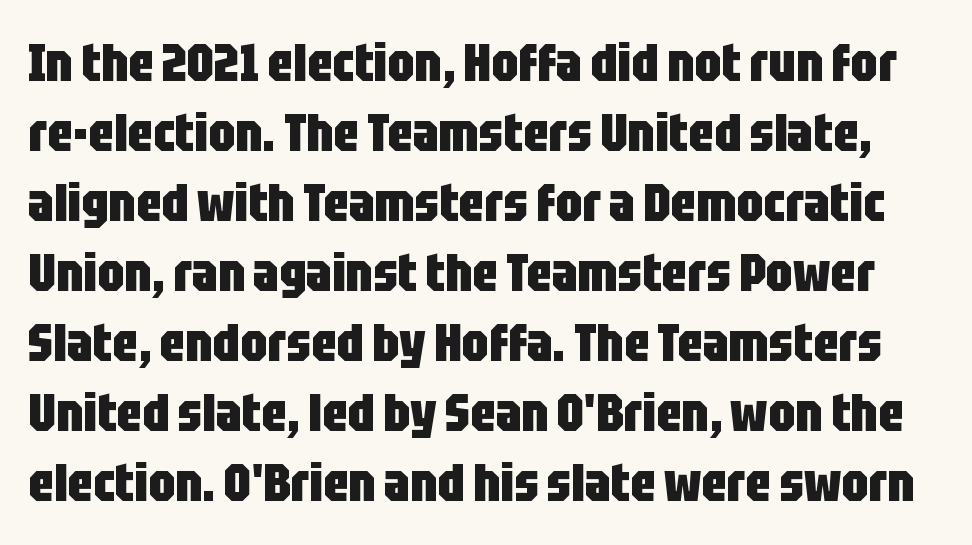
The vertical gap from one line to the next is medium. The zone under the glyphs is completely vacant. Look at the stroke-to-counter ratio: heavy, a bold. Posture: vertical.
